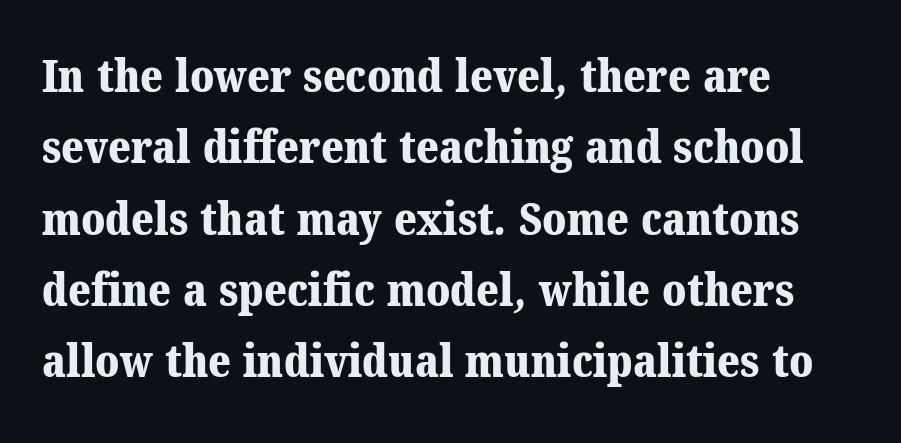
Q: Is the text bold? A: Yes.
Q: Is the typeface a serif or a sans-serif typeface? A: Serif.
Q: Is the text underlined? A: No.
Q: How is the paragraph aligned? A: Left-aligned.
Q: Is the spacing between letters normal or unusually wide? A: Normal.
Q: Is the spacing between lines tight, normal or loose? A: Normal.
Q: Width (condensed, normal, or wide)? A: Normal.
Q: Stroke contrast? A: Medium.
Q: x-height? A: Medium.
Q: Monospaced? A: No.
